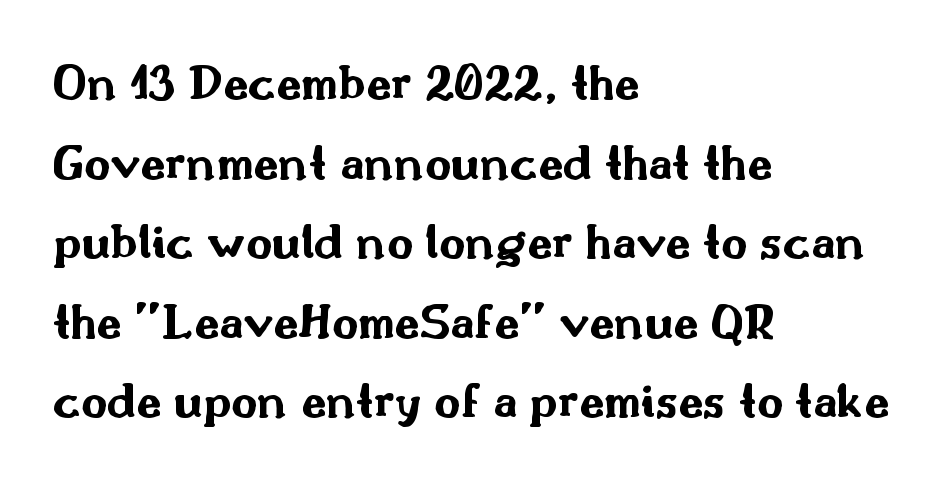
Reading down the column, the eye jumps a familiar distance to each next line. The glyphs in this specimen are sans serif. The face used here is rendered with its standard letterfit. Weight check: bold — yes, fully. You can tell it's not italic because the verticals are truly vertical. Varying glyph widths throughout — classic text-font behaviour.
